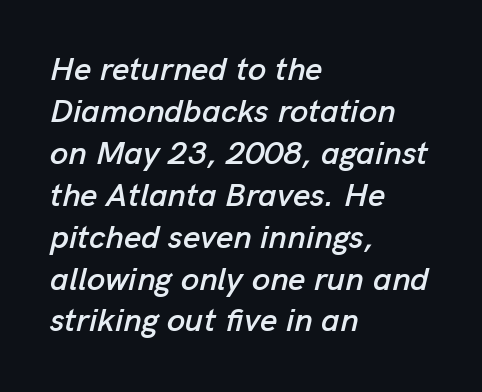
The image shows 33 px text type, italic (leaning right); set left-aligned, normal line spacing (1.27x), normal letter spacing, not underlined; low stroke contrast and a medium x-height.
